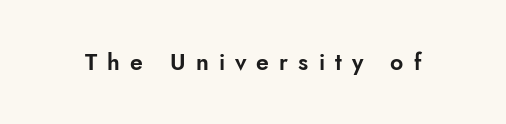
Q: Is the text italic (slanted)? A: No, it is upright.
Q: Is the text underlined? A: No.
Q: Is the spacing between letters normal or unusually wide? A: Unusually wide.
